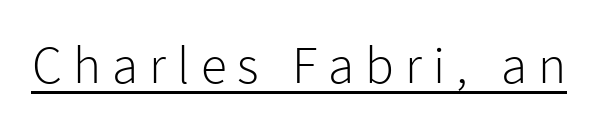
{"serif": "no", "italic": "no", "bold": "no", "weight": "light", "width": "normal", "stroke_contrast": "low", "x_height": "medium", "monospaced": "no", "underline": "yes", "letter_spacing": "wide", "letter_spacing_em": 0.21, "glyph_px": 53}
